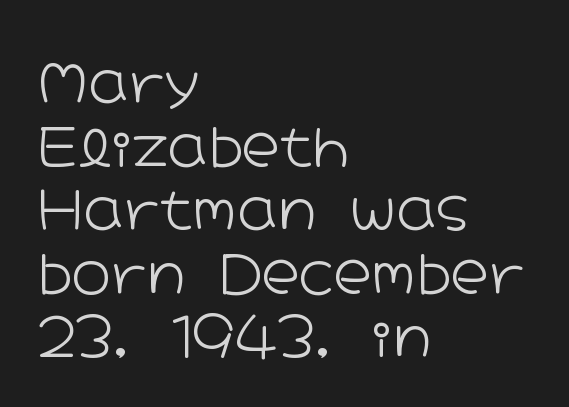
Any mark beneath the type? The region is blank. Glyph-to-glyph distance matches everyday printed text. Each letter keeps its own natural width here, so spacing adapts to shape. Stroke mass is kept to a normal reading level or below.
